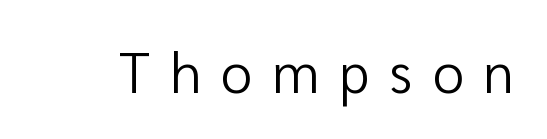
Q: Is the text bold? A: No.
Q: Is the text italic (slanted)? A: No, it is upright.
Q: Is the typeface a serif or a sans-serif typeface? A: Sans-serif.
Q: Is the text underlined? A: No.
Q: Is the spacing between letters normal or unusually wide? A: Unusually wide.
Q: Width (condensed, normal, or wide)? A: Normal.
Q: Stroke contrast? A: Low.
Q: x-height? A: Medium.
Q: Monospaced? A: No.
